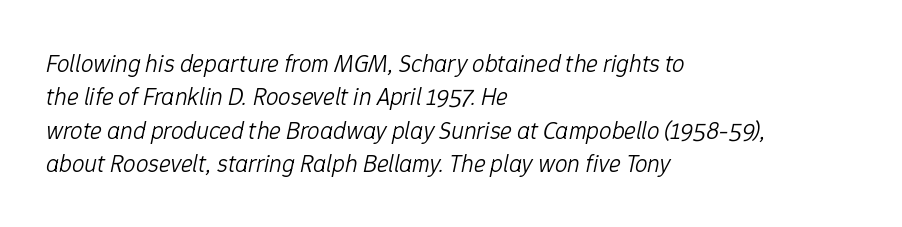
The image shows 25 px text type, italic (leaning right); set left-aligned, normal line spacing (1.34x), normal letter spacing, not underlined.
